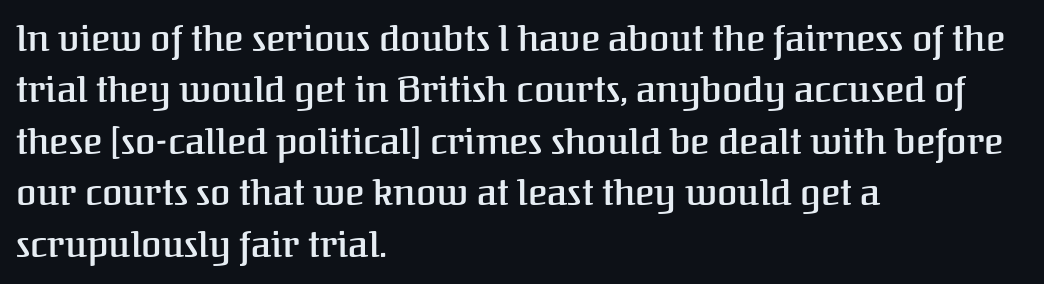
{"serif": "yes", "italic": "no", "bold": "semi", "weight": "semibold", "width": "normal", "stroke_contrast": "medium", "x_height": "medium", "monospaced": "no", "underline": "no", "align": "left", "line_spacing": "normal", "line_spacing_ratio": 1.39, "letter_spacing": "normal", "letter_spacing_em": 0.0, "glyph_px": 37}
